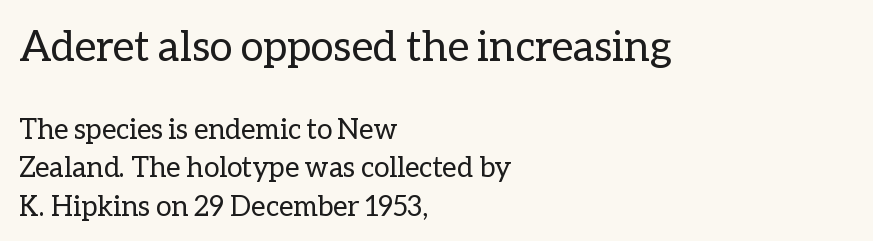
{"italic": "no", "bold": "no", "weight": "regular", "width": "normal", "stroke_contrast": "low", "x_height": "medium", "monospaced": "no", "underline": "no", "align": "left", "line_spacing": "normal", "line_spacing_ratio": 1.38, "letter_spacing": "normal", "letter_spacing_em": 0.0, "larger_block": "first", "size_ratio": 1.5, "glyph_px": 42}
